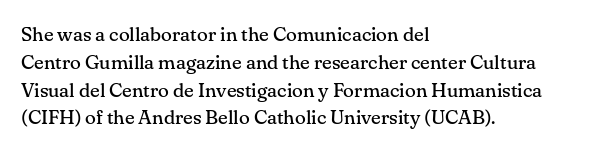
{"italic": "no", "bold": "no", "underline": "no", "align": "left", "line_spacing": "normal", "line_spacing_ratio": 1.39, "letter_spacing": "normal", "letter_spacing_em": 0.0, "glyph_px": 20}
